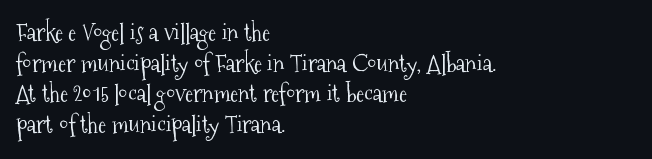
Is the type heavy? It reads as light-to-regular instead. Leftover space on each line is placed entirely after the last word. Characters follow at the spacing the type designer built in. The passage shown stacks its lines at a standard gap.
